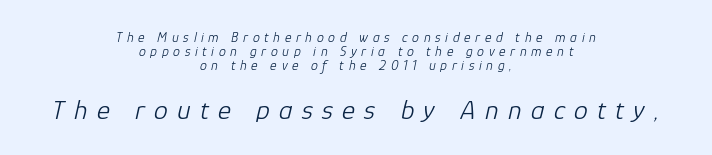
Character widths vary here, with narrow letters taking less room than wide ones. A student would notice the bottom passage is typeset larger than what precedes it. Leading is clearly below the norm, producing a dense column. Compared with ordinary roman type, these characters are visibly tilted. The passage is arranged like a title page — every line centered. The space beneath each line is pristine and unruled.
